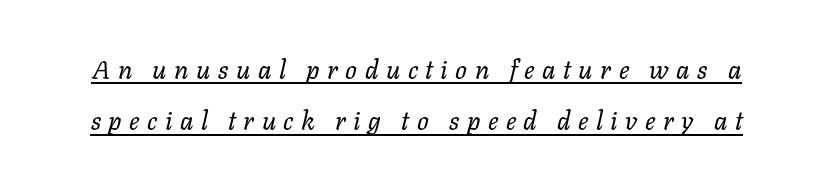
Observe the wide spacing: letters keep a clear distance from each other. The space between consecutive lines is lavish. Stems and bowls with no extra thickness — not bold. The typography opts for an oblique posture over an upright one. Glance below the letters and you will spot a drawn line.
